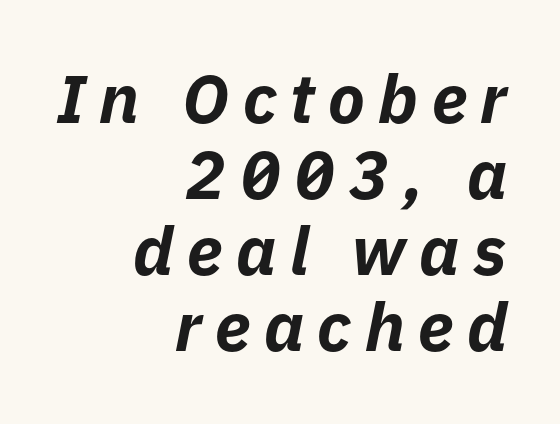
The glyphs are unaccompanied by any horizontal stroke below them. Looks like regular typesetting: each glyph gets only the width it needs. Cramped leading. Each glyph is drawn with heavy, bold strokes.
